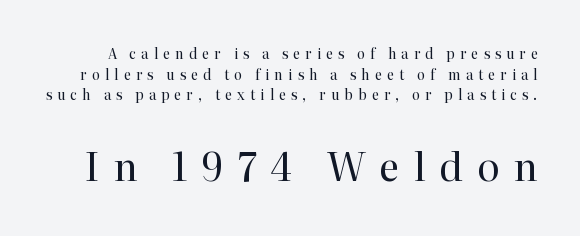
The image shows 39 px regular-weight serif type, upright; set normal line spacing (1.47x), unusually wide letter spacing (+0.35 em), not underlined; the second (bottom) block is 2.79x larger; high stroke contrast and a medium x-height.
